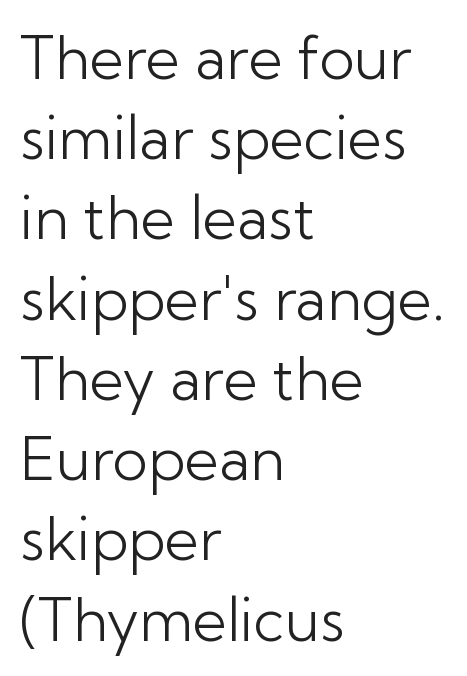
{"serif": "no", "italic": "no", "bold": "no", "weight": "light", "width": "normal", "stroke_contrast": "low", "x_height": "medium", "monospaced": "no", "underline": "no", "align": "left", "line_spacing": "normal", "line_spacing_ratio": 1.36, "letter_spacing": "normal", "letter_spacing_em": 0.0, "glyph_px": 59}
